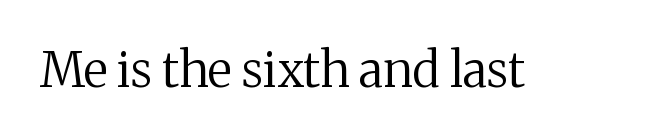
The image shows 48 px regular-weight serif type, upright; set normal letter spacing, not underlined; medium stroke contrast and a medium x-height.
